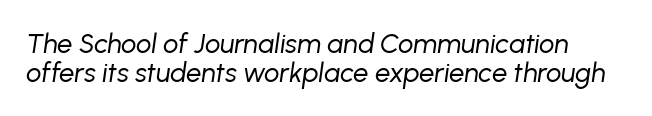
Q: Is the text bold? A: No.
Q: Is the text italic (slanted)? A: Yes, it leans right by about 8 degrees.
Q: Is the text underlined? A: No.
Q: Is the spacing between letters normal or unusually wide? A: Normal.
Q: Is the spacing between lines tight, normal or loose? A: Tight.
